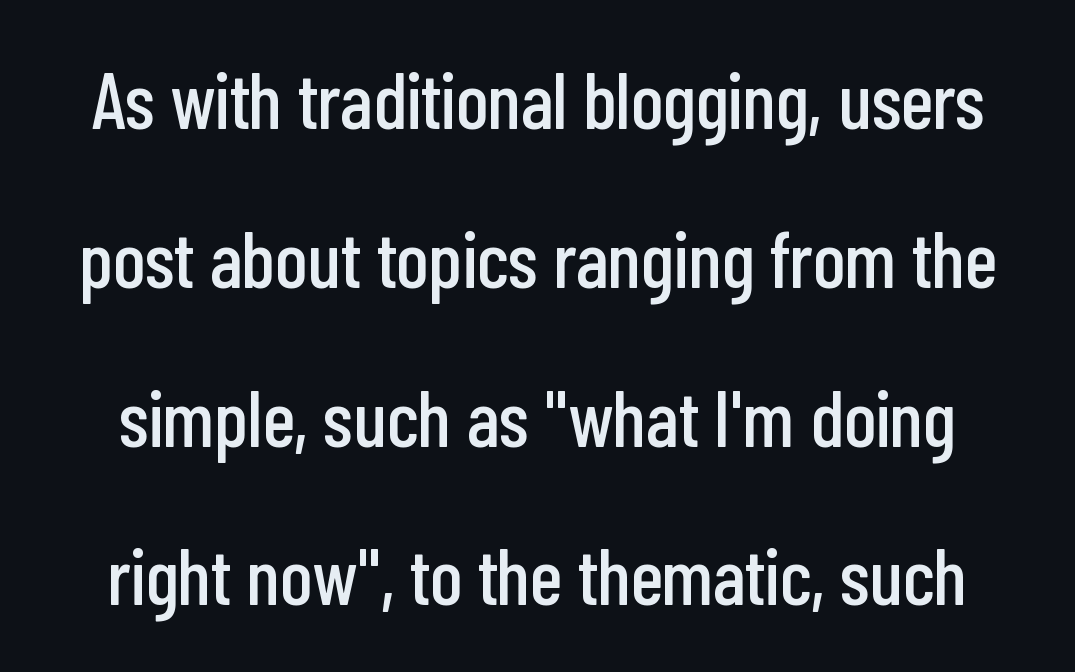
The font family rendered here belongs to the sans-serif group. Line spacing here is loose. Does the lettering tilt? It doesn't — this is upright. The passage shown is typed in a proportional face where columns would drift. Underline: absent. Inter-character spacing is left at the font's built-in metrics.
